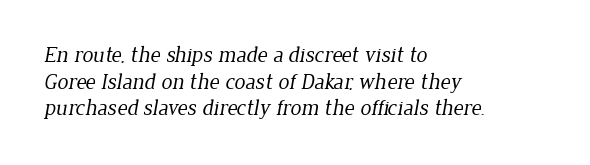
The image shows 22 px text type; set left-aligned, line spacing 1.21x, normal letter spacing, not underlined.
